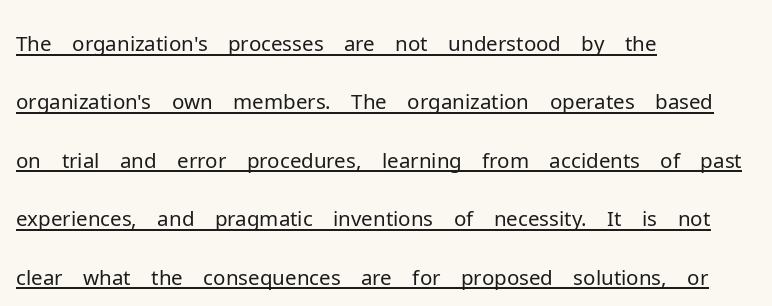
This reads as an unemphasized weight, regular at the heaviest. Vertical spacing — default. The passage shown is underscored from start to finish. Where is the straight margin? On the left.
